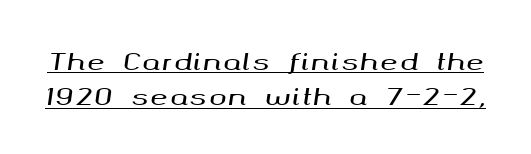
The image shows 23 px text type, italic (leaning right); set normal line spacing (1.54x), underlined.
